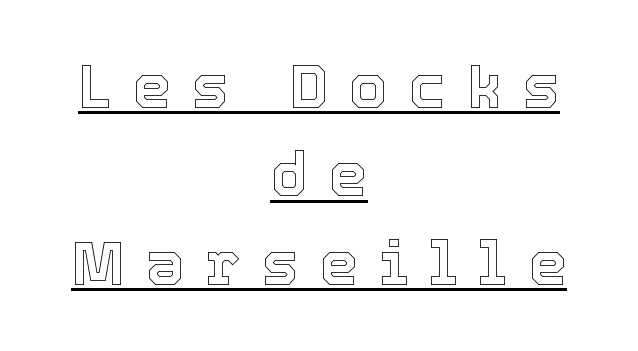
The image shows 61 px text type, upright; set centered, normal line spacing (1.45x), unusually wide letter spacing (+0.35 em), underlined; a medium x-height.
